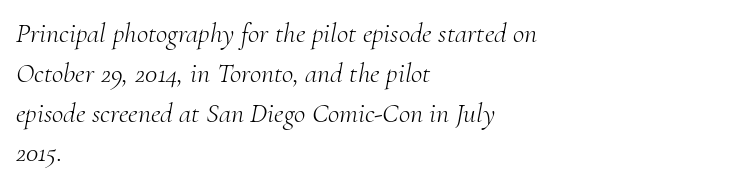
Looks like regular typesetting: each glyph gets only the width it needs. Whoever set this chose a conventional vertical rhythm. A typesetter would mark this as italic. Letters have the restrained weight of plain body copy at most. Does the type have serifs? Yes, each stem ends in a small foot. Characters follow at the spacing the type designer built in.
